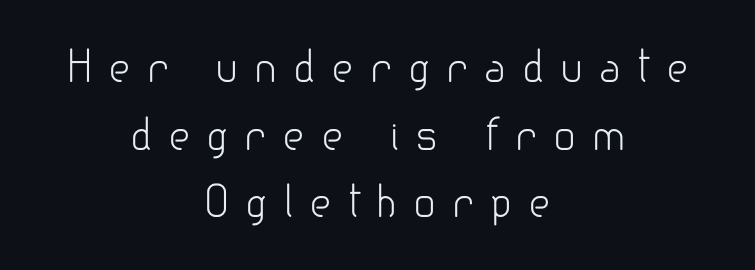
The image shows 42 px light sans-serif type, upright; set centered, normal line spacing (1.61x), unusually wide letter spacing (+0.38 em), not underlined; low stroke contrast and a small x-height.
